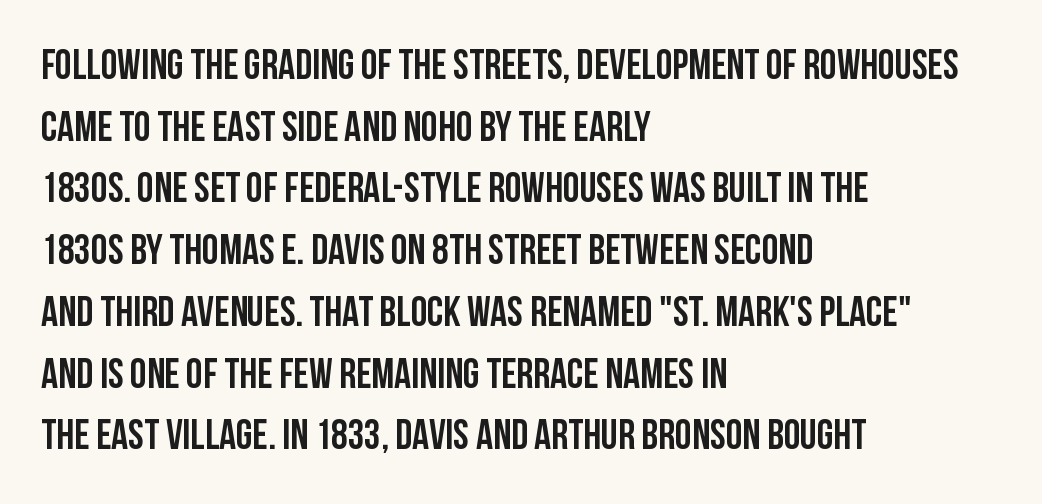
{"serif": "no", "italic": "no", "width": "condensed", "stroke_contrast": "low", "x_height": "large", "monospaced": "no", "underline": "no", "align": "left", "line_spacing": "normal", "line_spacing_ratio": 1.47, "letter_spacing": "normal", "letter_spacing_em": 0.0, "glyph_px": 42}
